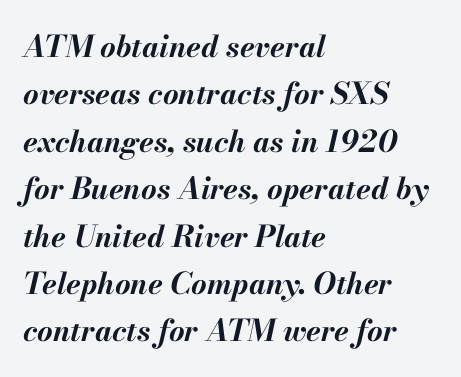
{"italic": "yes", "lean": "right", "slant_degrees": 13, "bold": "yes", "weight": "bold", "width": "normal", "stroke_contrast": "medium", "x_height": "small", "monospaced": "no", "underline": "no", "align": "left", "line_spacing": "normal", "line_spacing_ratio": 1.58, "letter_spacing": "normal", "letter_spacing_em": 0.0, "glyph_px": 30}
